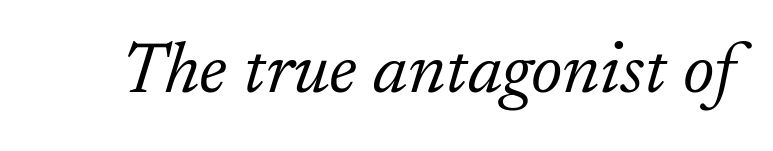
The typeface has the unassuming heft of standard copy or less. Is the letter spacing exaggerated? No — it looks like the ordinary default. Compared with ordinary roman type, these characters are visibly tilted. The strip under each line holds only bare page. The designer went with a serif here, giving each stem small feet. Varying glyph widths throughout — classic text-font behaviour.
